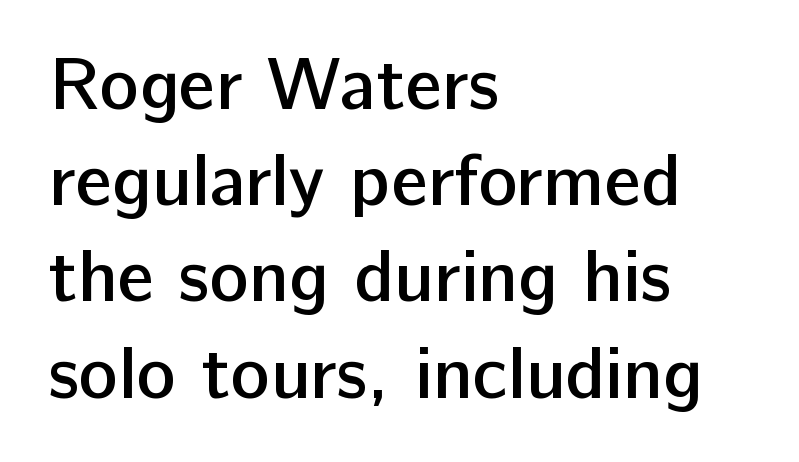
The image shows 74 px semibold sans-serif type, upright; set left-aligned, normal line spacing (1.3x), normal letter spacing, not underlined; low stroke contrast and a medium x-height.
